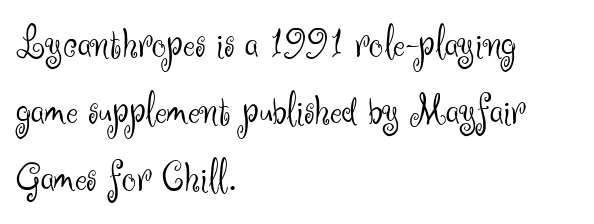
This reads as an unemphasized weight, regular at the heaviest. One glance says typical: line gaps are just what's usual. Compared with a centered layout, this one pins lines to the left instead. The typography opts for an upright posture over an oblique one. What stands out about the letter spacing? Nothing — it is the standard amount.
